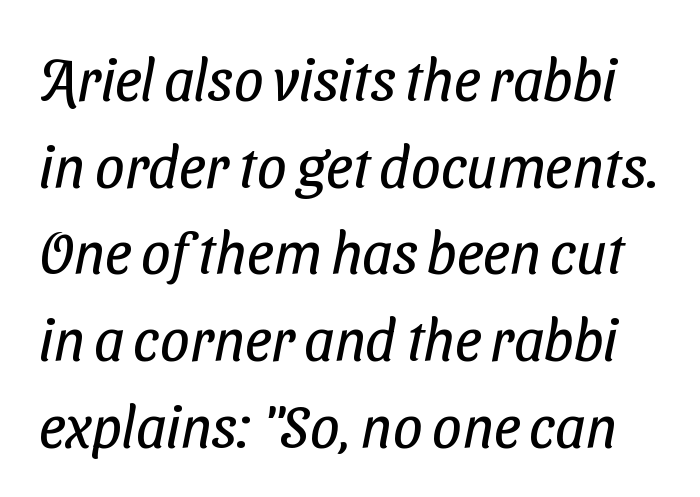
Note the varied advance widths — an 'i' is clearly narrower than an 'm'. The strokes carry an ordinary text weight at most. The passage shown is typeset with a sans-serif family. The leading is moderate, giving the passage an even texture. The passage shown is not underscored anywhere. The gaps between neighbouring characters are ordinary and unremarkable.
